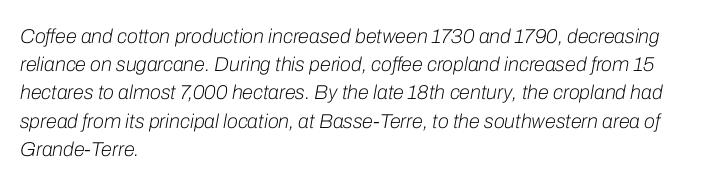
These lines are set flush left with a ragged right edge. The lines sit at an ordinary, default distance from one another. The face used here is rendered with its standard letterfit. Italic? Definitely — the glyphs are oblique. The cut favours lightness, reaching ordinary text weight at its darkest. The space beneath each line is pristine and unruled.
